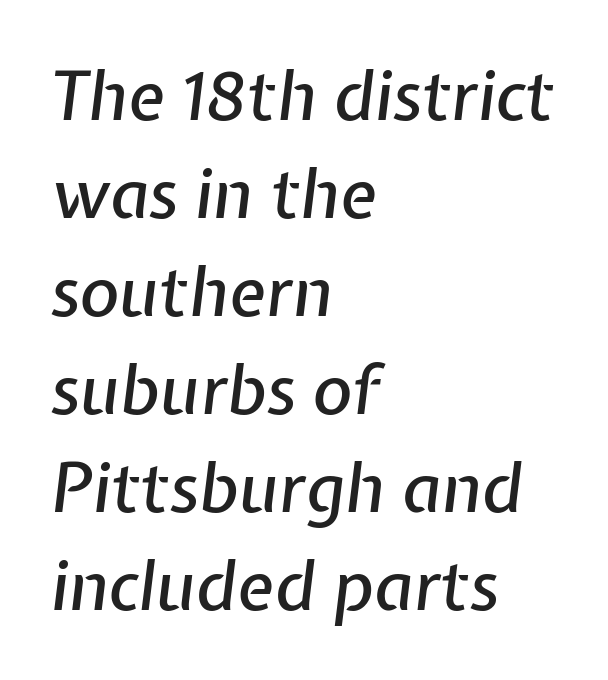
This rendering features lettering with no underline. Line starts are locked; line ends wander. The leading is moderate, giving the passage an even texture. The letters advance in unequal steps, a hallmark of proportional type.
